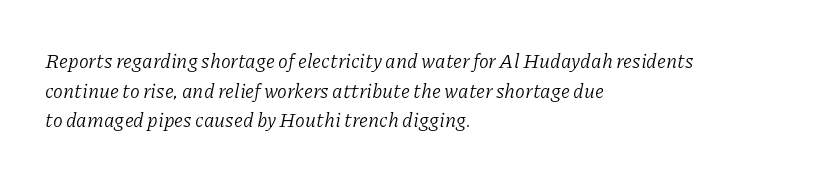
{"italic": "yes", "lean": "right", "slant_degrees": 11, "bold": "no", "underline": "no", "align": "left", "line_spacing": "normal", "line_spacing_ratio": 1.48, "letter_spacing": "normal", "letter_spacing_em": 0.0, "glyph_px": 20}
